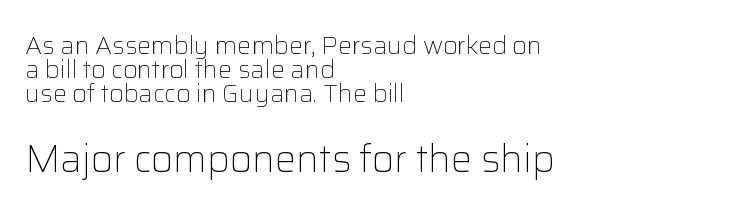
Nothing sits at the stroke ends, so this counts as sans-serif. Regarding leading, the lines here are crowded together. Check the space under the baseline: it is left empty. Nobody touched the tracking dial on this one. If you drew a line through each stem, it would be perfectly vertical. A typesetter would call this proportional, since set widths differ per character.
